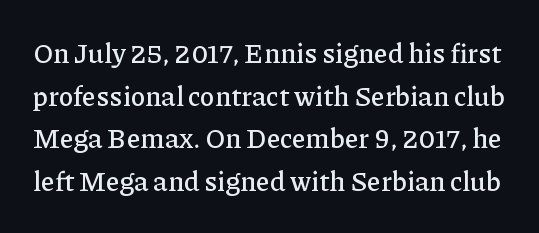
The letters sit at their default tracking, neither squeezed nor spread. Decoration check: the copy has no underline. In terms of leading, this rendering sits right in the middle. The type sits square on the baseline with zero lean.
